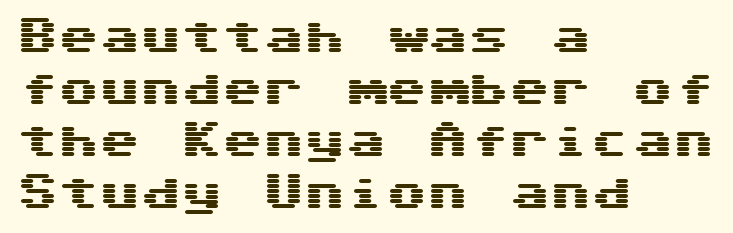
Q: Is the text italic (slanted)? A: No, it is upright.
Q: Is the typeface a serif or a sans-serif typeface? A: Sans-serif.
Q: Is the text underlined? A: No.
Q: How is the paragraph aligned? A: Left-aligned.
Q: Is the spacing between letters normal or unusually wide? A: Normal.
Q: Is the spacing between lines tight, normal or loose? A: Normal.
Q: Width (condensed, normal, or wide)? A: Wide.
Q: Stroke contrast? A: Medium.
Q: x-height? A: Medium.
